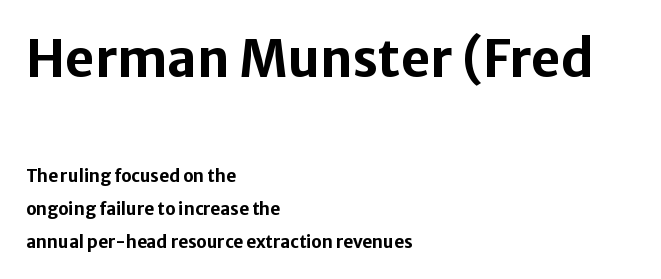
The image shows 51 px bold sans-serif type, upright; set left-aligned, loose line spacing (1.93x), normal letter spacing, not underlined; the first (top) block is 3.0x larger; low stroke contrast and a medium x-height.
